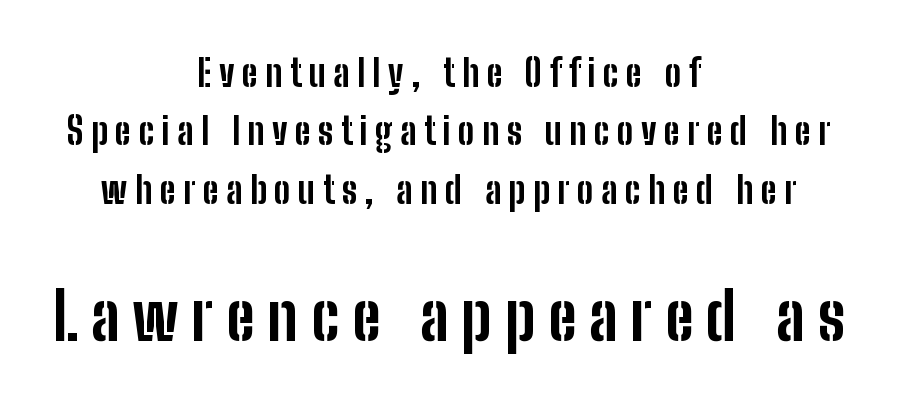
{"serif": "no", "italic": "no", "bold": "yes", "weight": "bold", "width": "condensed", "stroke_contrast": "low", "x_height": "medium", "monospaced": "no", "underline": "no", "align": "center", "line_spacing": "normal", "line_spacing_ratio": 1.58, "letter_spacing": "wide", "letter_spacing_em": 0.2, "larger_block": "second", "size_ratio": 1.76, "glyph_px": 65}
